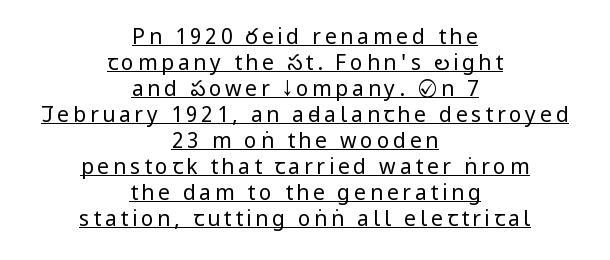
Q: Is the text bold? A: No.
Q: Is the text italic (slanted)? A: No, it is upright.
Q: Is the text underlined? A: Yes.
Q: How is the paragraph aligned? A: Centered.
